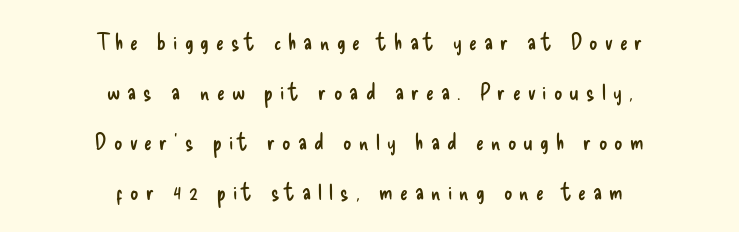
The image shows 23 px text type, upright; set centered, loose line spacing (2.17x), unusually wide letter spacing (+0.31 em), not underlined.
